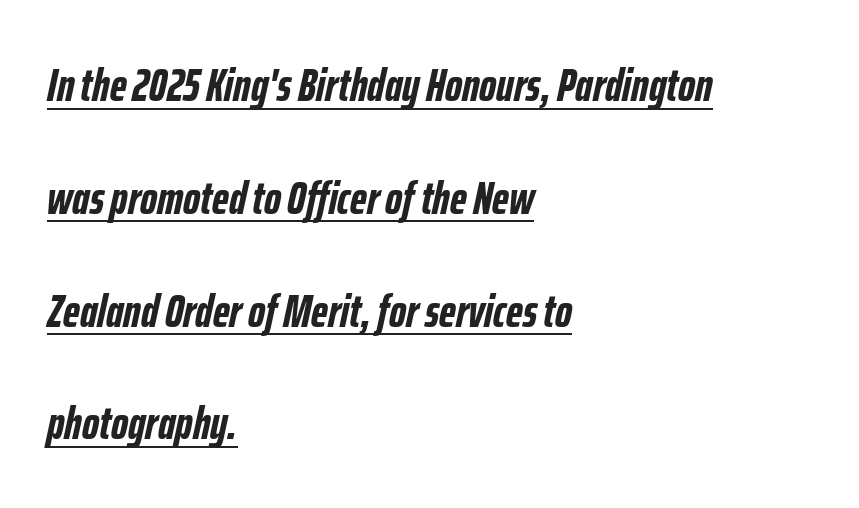
{"italic": "yes", "lean": "right", "slant_degrees": 12, "bold": "yes", "weight": "semibold", "width": "condensed", "stroke_contrast": "low", "x_height": "medium", "monospaced": "no", "underline": "yes", "align": "left", "line_spacing": "loose", "line_spacing_ratio": 2.4, "letter_spacing": "normal", "letter_spacing_em": 0.0, "glyph_px": 47}
